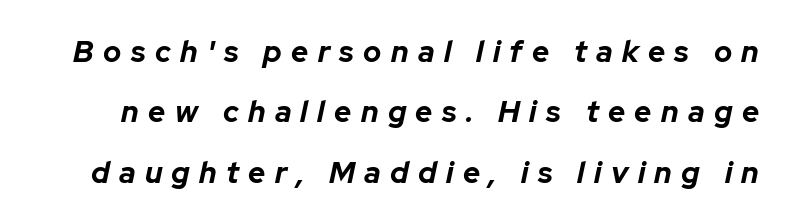
{"italic": "yes", "lean": "right", "slant_degrees": 12, "bold": "yes", "weight": "bold", "width": "normal", "stroke_contrast": "low", "x_height": "medium", "monospaced": "no", "underline": "no", "line_spacing": "loose", "line_spacing_ratio": 2.01, "letter_spacing": "wide", "letter_spacing_em": 0.31, "glyph_px": 30}
